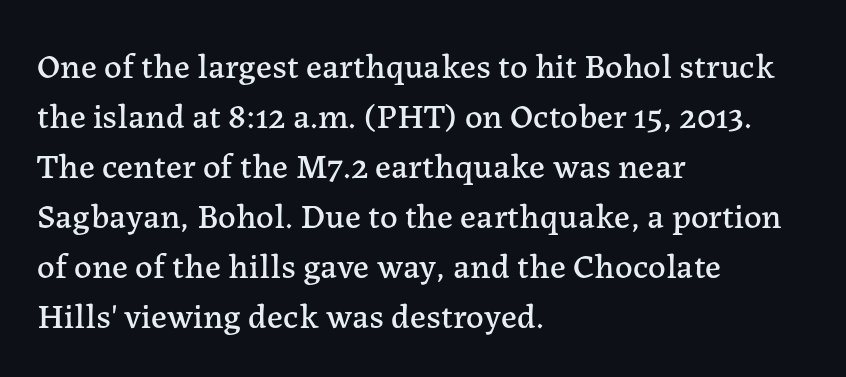
A normal amount of white space separates one row of letters from the next. Bare-footed words on every line. Default kerning and tracking; the words read as compact shapes. Each letter's strokes conclude with small projecting serifs. This sample has the flowing, uneven cadence of proportional lettering.
